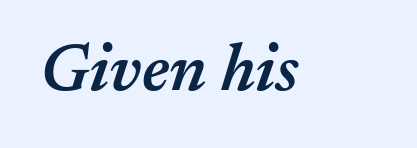
Q: Is the text bold? A: Semi-bold.
Q: Is the text italic (slanted)? A: Yes, it leans right by about 17 degrees.
Q: Is the text underlined? A: No.
Q: Is the spacing between letters normal or unusually wide? A: Normal.
Q: Width (condensed, normal, or wide)? A: Normal.
Q: Stroke contrast? A: Medium.
Q: x-height? A: Medium.
Q: Monospaced? A: No.
